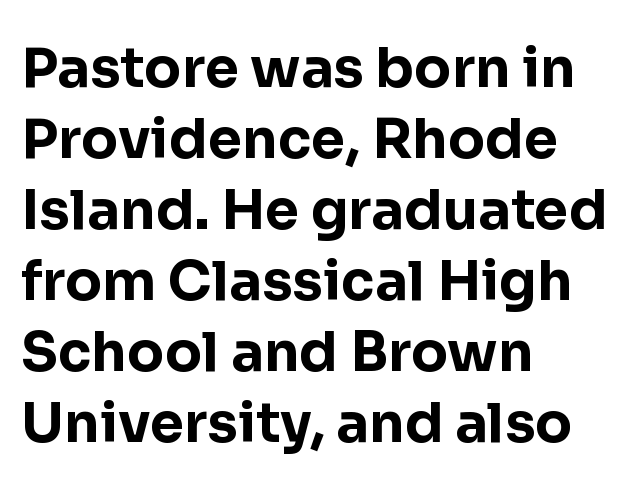
{"serif": "no", "italic": "no", "bold": "yes", "weight": "bold", "width": "normal", "stroke_contrast": "low", "x_height": "medium", "monospaced": "no", "underline": "no", "align": "left", "line_spacing": "normal", "line_spacing_ratio": 1.29, "letter_spacing": "normal", "letter_spacing_em": 0.0, "glyph_px": 55}
